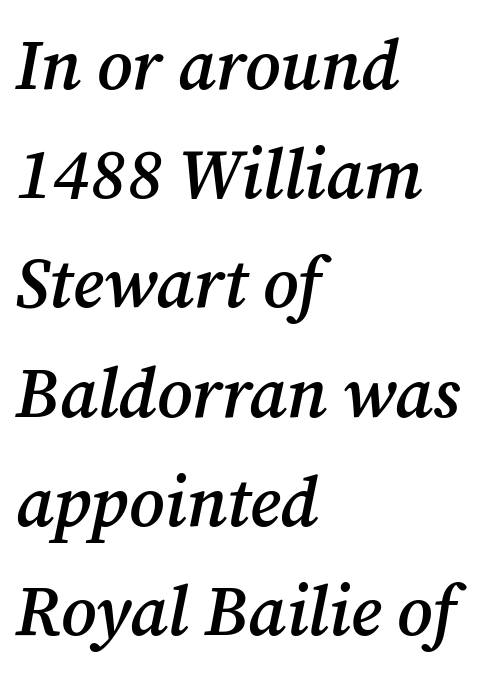
Line starts are locked; line ends wander. Tall strokes in this sample are angled rather than plumb. Letterform terminals end in serifs throughout the passage. Note the varied advance widths — an 'i' is clearly narrower than an 'm'. Does extra space separate the letters? No, they use regular spacing. Beneath every word, the page is bare.
